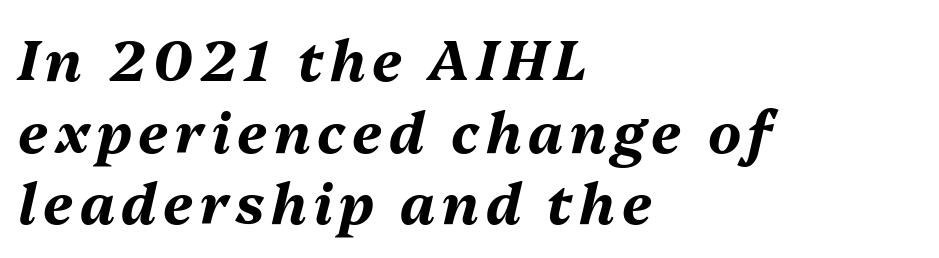
{"italic": "yes", "lean": "right", "slant_degrees": 13, "bold": "yes", "weight": "bold", "width": "normal", "stroke_contrast": "medium", "x_height": "medium", "monospaced": "no", "underline": "no", "align": "left", "line_spacing": "normal", "line_spacing_ratio": 1.28, "glyph_px": 56}
